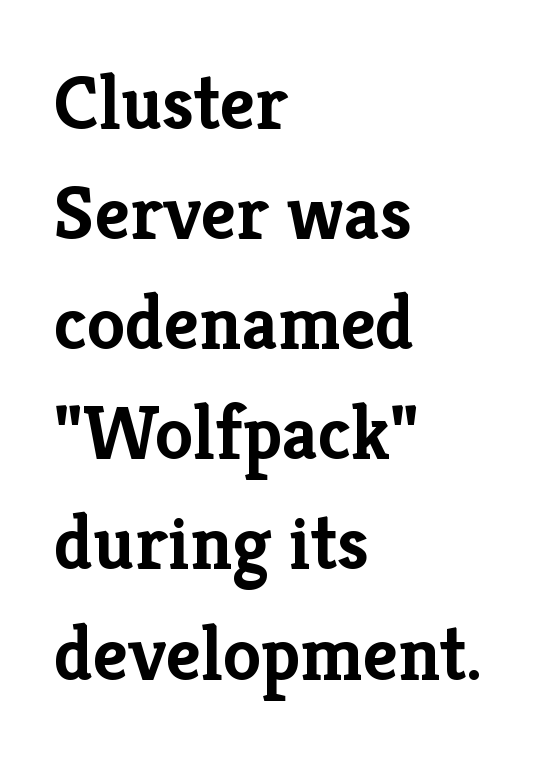
Q: Is the text bold? A: Yes.
Q: Is the text italic (slanted)? A: No, it is upright.
Q: Is the typeface a serif or a sans-serif typeface? A: Serif.
Q: Is the text underlined? A: No.
Q: How is the paragraph aligned? A: Left-aligned.
Q: Is the spacing between letters normal or unusually wide? A: Normal.
Q: Is the spacing between lines tight, normal or loose? A: Normal.
Q: Width (condensed, normal, or wide)? A: Normal.
Q: Stroke contrast? A: Low.
Q: x-height? A: Medium.
Q: Monospaced? A: No.
